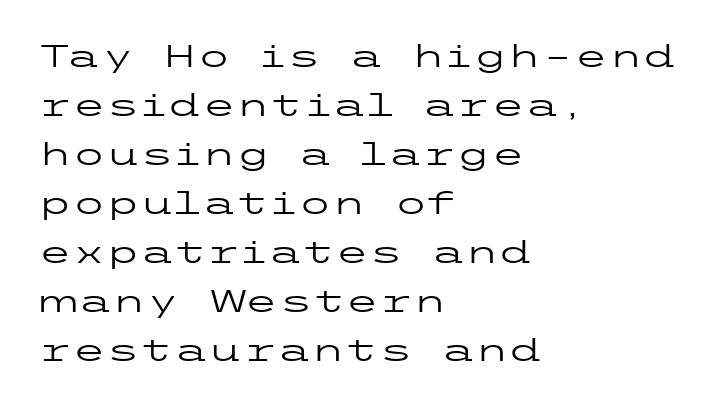
The image shows 31 px regular-weight, wide sans-serif type, upright; set left-aligned, normal line spacing (1.58x), normal letter spacing, not underlined; low stroke contrast and a medium x-height.
